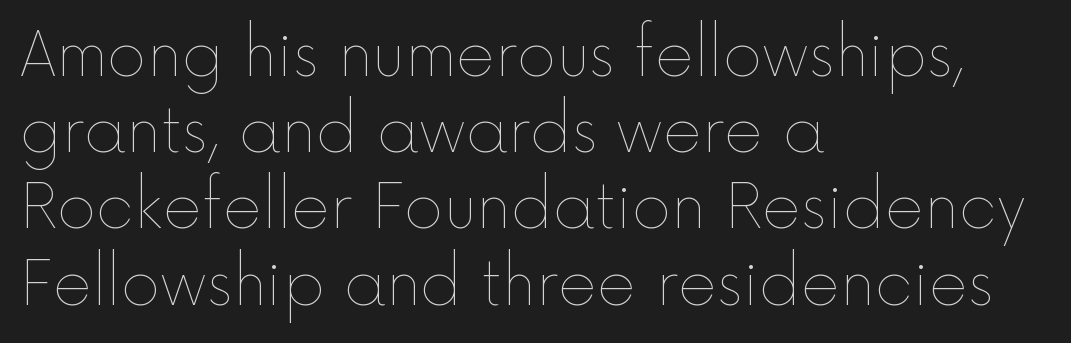
Q: Is the text bold? A: No.
Q: Is the text italic (slanted)? A: No, it is upright.
Q: Is the text underlined? A: No.
Q: How is the paragraph aligned? A: Left-aligned.
Q: Is the spacing between letters normal or unusually wide? A: Normal.
Q: Is the spacing between lines tight, normal or loose? A: Normal.
Q: Width (condensed, normal, or wide)? A: Normal.
Q: x-height? A: Medium.
Q: Monospaced? A: No.
